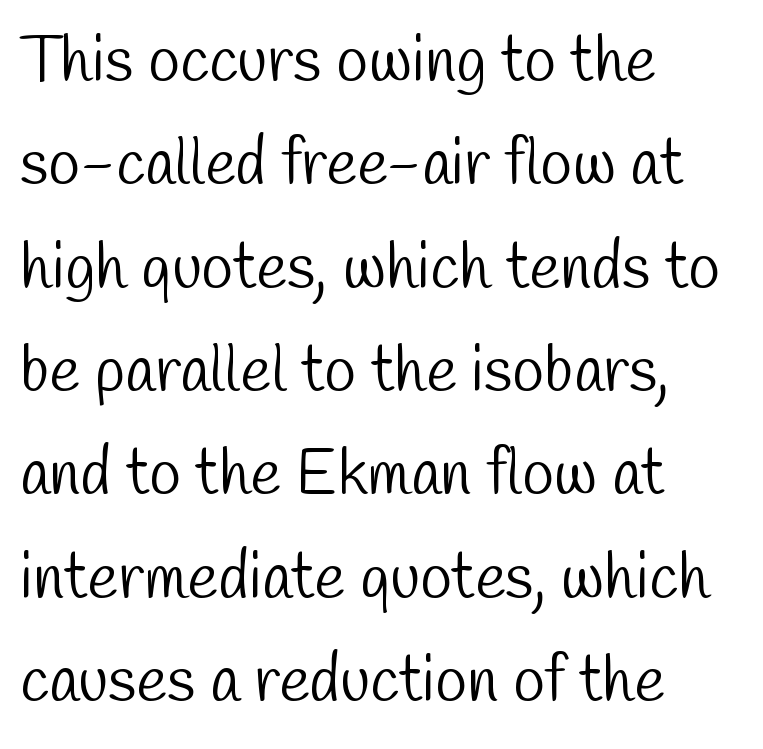
{"serif": "no", "bold": "no", "weight": "light", "width": "condensed", "stroke_contrast": "low", "x_height": "medium", "monospaced": "no", "underline": "no", "align": "left", "line_spacing": "normal", "line_spacing_ratio": 1.59, "letter_spacing": "normal", "letter_spacing_em": 0.0, "glyph_px": 65}
